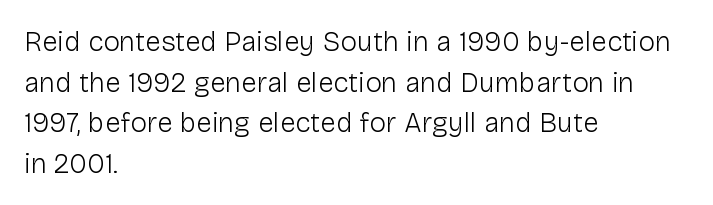
{"serif": "no", "italic": "no", "bold": "no", "weight": "light", "width": "normal", "stroke_contrast": "low", "x_height": "medium", "monospaced": "no", "underline": "no", "align": "left", "line_spacing": "normal", "line_spacing_ratio": 1.45, "letter_spacing": "normal", "letter_spacing_em": 0.0, "glyph_px": 28}
